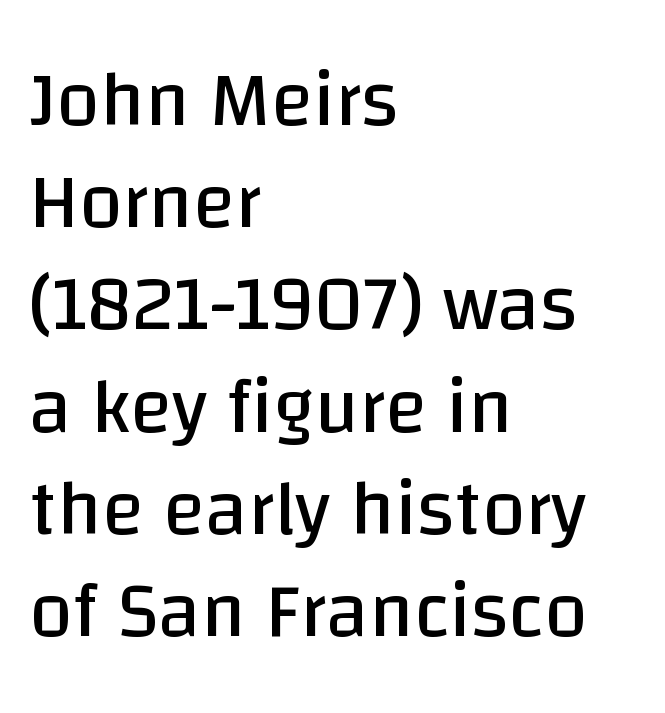
Q: Is the text bold? A: No.
Q: Is the text italic (slanted)? A: No, it is upright.
Q: Is the typeface a serif or a sans-serif typeface? A: Sans-serif.
Q: Is the text underlined? A: No.
Q: How is the paragraph aligned? A: Left-aligned.
Q: Is the spacing between letters normal or unusually wide? A: Normal.
Q: Is the spacing between lines tight, normal or loose? A: Normal.
Q: Width (condensed, normal, or wide)? A: Normal.
Q: Stroke contrast? A: Low.
Q: x-height? A: Large.
Q: Monospaced? A: No.
